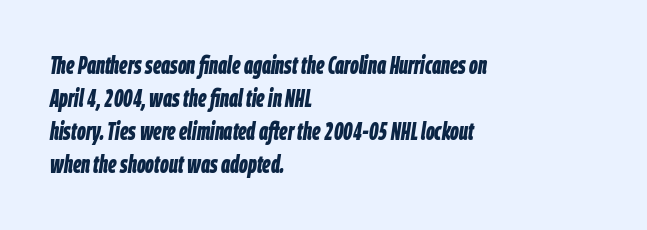
Q: Is the text bold? A: Yes.
Q: Is the text italic (slanted)? A: Yes, it leans right by about 9 degrees.
Q: Is the text underlined? A: No.
Q: How is the paragraph aligned? A: Left-aligned.
Q: Is the spacing between letters normal or unusually wide? A: Normal.
Q: Is the spacing between lines tight, normal or loose? A: Normal.
